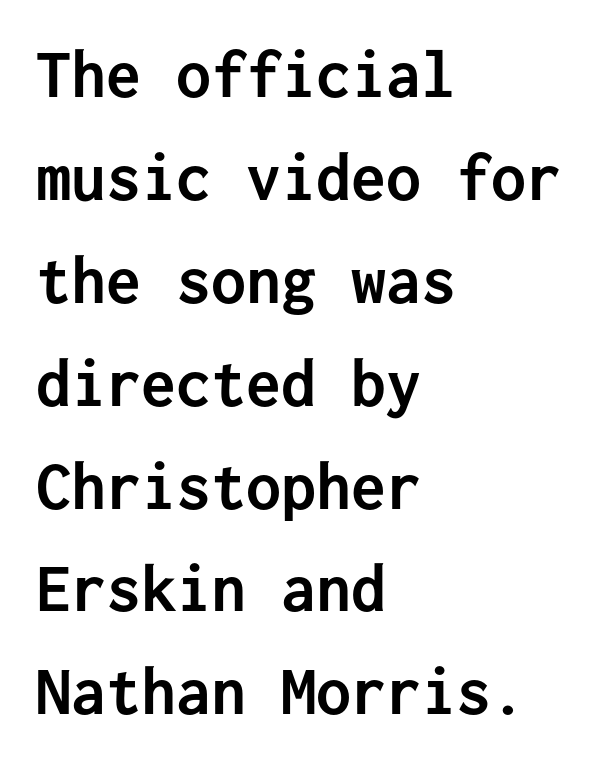
{"serif": "no", "italic": "no", "bold": "yes", "weight": "semibold", "width": "normal", "stroke_contrast": "low", "x_height": "medium", "monospaced": "yes", "underline": "no", "align": "left", "line_spacing": "normal", "line_spacing_ratio": 1.47, "letter_spacing": "normal", "letter_spacing_em": 0.0, "glyph_px": 70}
